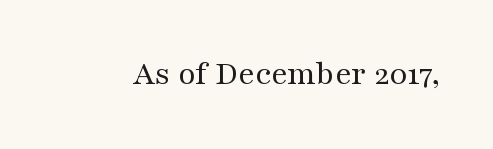
{"serif": "yes", "italic": "no", "bold": "no", "weight": "regular", "width": "wide", "stroke_contrast": "medium", "x_height": "medium", "monospaced": "no", "underline": "no", "letter_spacing": "normal", "letter_spacing_em": 0.0, "glyph_px": 35}
